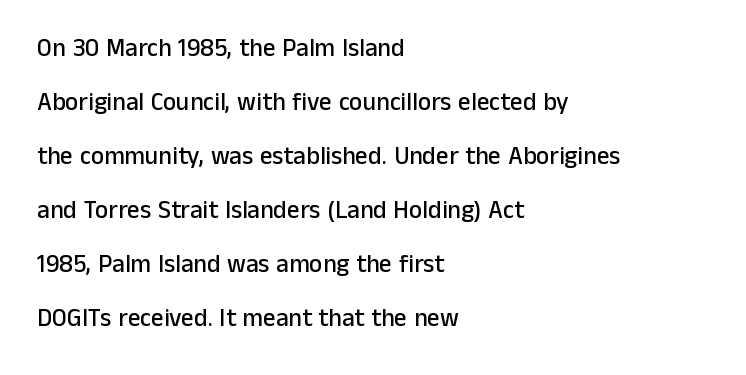
Q: Is the text italic (slanted)? A: No, it is upright.
Q: Is the text underlined? A: No.
Q: How is the paragraph aligned? A: Left-aligned.
Q: Is the spacing between letters normal or unusually wide? A: Normal.
Q: Is the spacing between lines tight, normal or loose? A: Loose.
